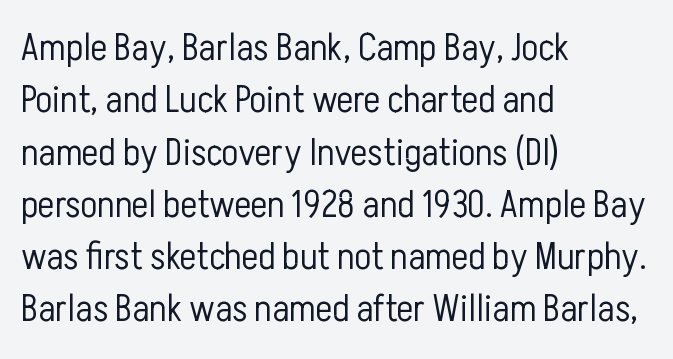
{"serif": "no", "italic": "no", "bold": "no", "weight": "light", "width": "condensed", "stroke_contrast": "low", "x_height": "medium", "monospaced": "no", "underline": "no", "align": "left", "line_spacing": "normal", "line_spacing_ratio": 1.34, "letter_spacing": "normal", "letter_spacing_em": 0.0, "glyph_px": 39}
